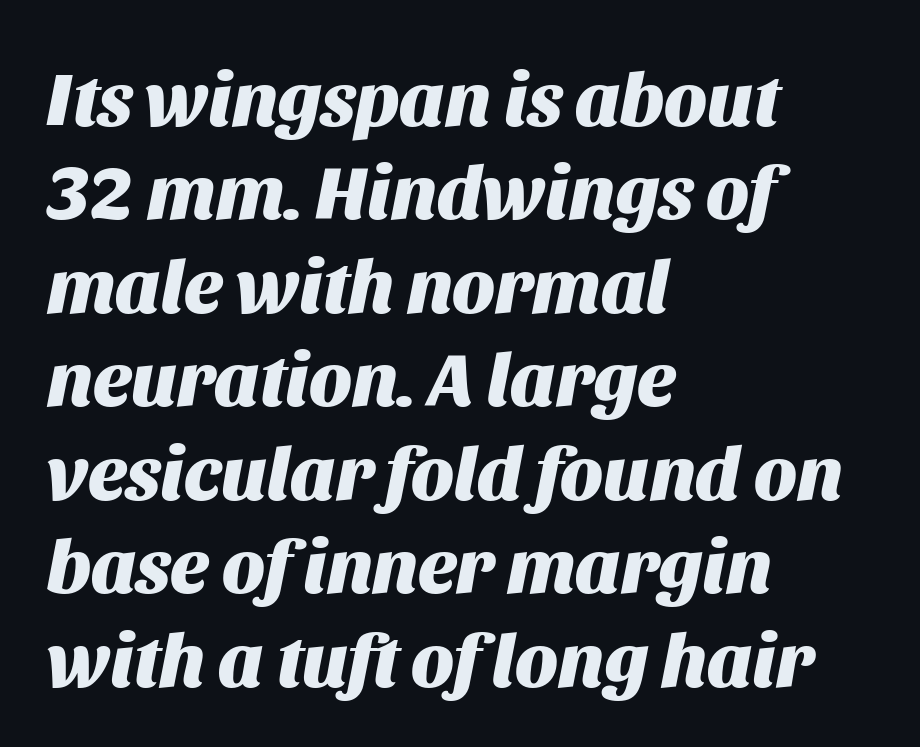
{"italic": "yes", "lean": "right", "slant_degrees": 11, "bold": "yes", "weight": "heavy", "width": "normal", "stroke_contrast": "medium", "x_height": "large", "monospaced": "no", "underline": "no", "align": "left", "line_spacing_ratio": 1.23, "letter_spacing": "normal", "letter_spacing_em": 0.0, "glyph_px": 76}
